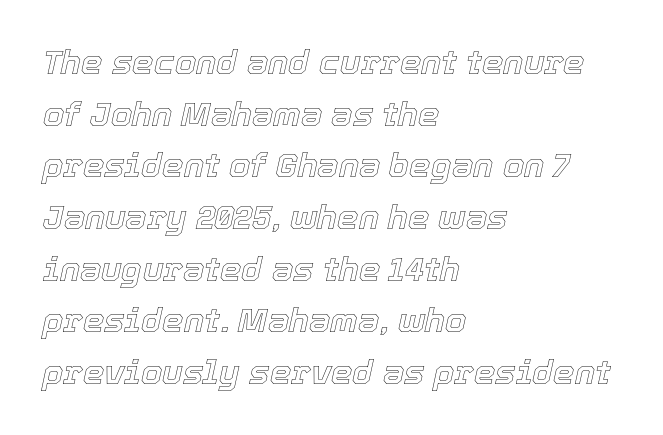
{"italic": "yes", "lean": "right", "slant_degrees": 12, "width": "normal", "x_height": "medium", "monospaced": "no", "underline": "no", "align": "left", "line_spacing": "normal", "line_spacing_ratio": 1.52, "letter_spacing": "normal", "letter_spacing_em": 0.0, "glyph_px": 34}
